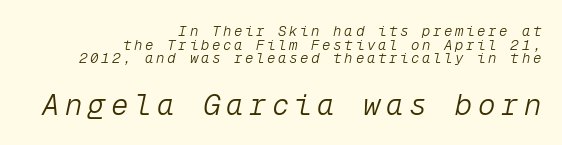
The image shows 29 px light type, italic (leaning right), monospaced; set right-aligned, tight line spacing (0.97x), not underlined; the second (bottom) block is 2.07x larger; low stroke contrast and a medium x-height.
